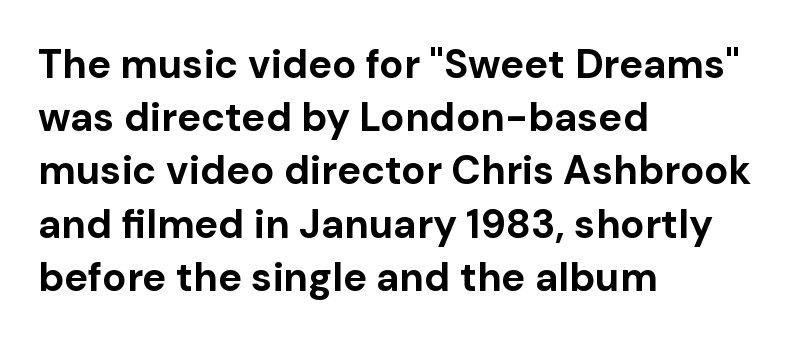
{"serif": "no", "italic": "no", "bold": "yes", "weight": "bold", "width": "normal", "stroke_contrast": "low", "x_height": "medium", "monospaced": "no", "underline": "no", "align": "left", "line_spacing": "normal", "line_spacing_ratio": 1.33, "letter_spacing": "normal", "letter_spacing_em": 0.0, "glyph_px": 40}
